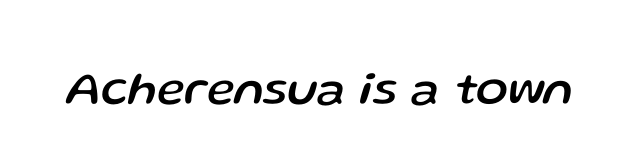
{"italic": "yes", "lean": "right", "slant_degrees": 13, "width": "normal", "stroke_contrast": "low", "x_height": "medium", "monospaced": "no", "underline": "no", "letter_spacing": "normal", "letter_spacing_em": 0.0, "glyph_px": 47}
